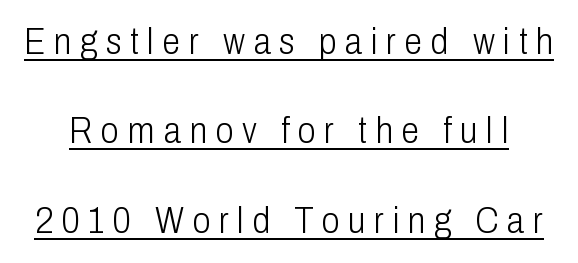
The image shows 36 px light, condensed sans-serif type, upright; set loose line spacing (2.48x), unusually wide letter spacing (+0.24 em), underlined; low stroke contrast and a medium x-height.
